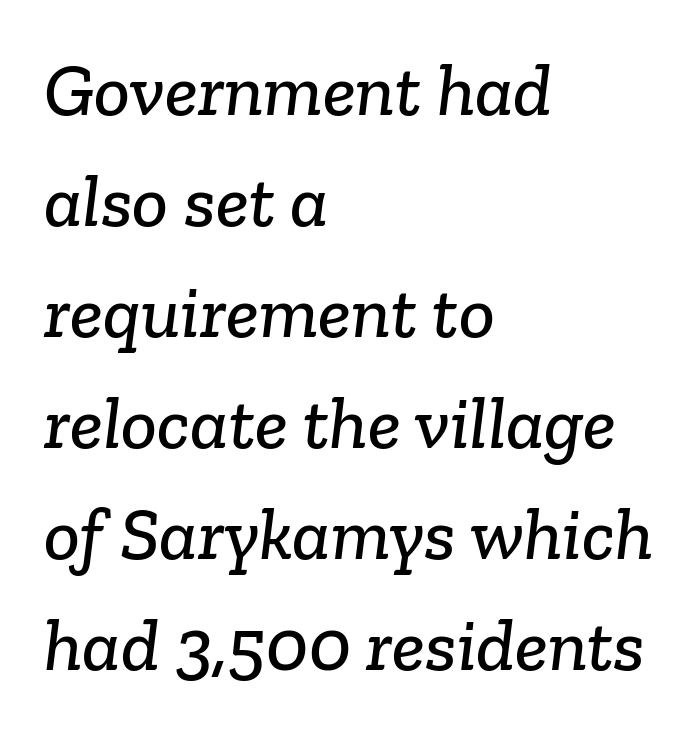
{"serif": "yes", "width": "normal", "stroke_contrast": "low", "x_height": "medium", "monospaced": "no", "underline": "no", "align": "left", "line_spacing": "normal", "line_spacing_ratio": 1.48, "letter_spacing": "normal", "letter_spacing_em": 0.0, "glyph_px": 75}
